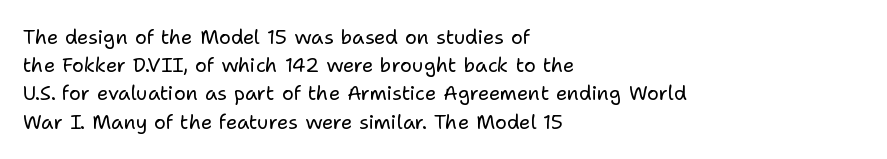
Q: Is the text bold? A: No.
Q: Is the text italic (slanted)? A: No, it is upright.
Q: Is the text underlined? A: No.
Q: How is the paragraph aligned? A: Left-aligned.
Q: Is the spacing between letters normal or unusually wide? A: Normal.
Q: Is the spacing between lines tight, normal or loose? A: Normal.
